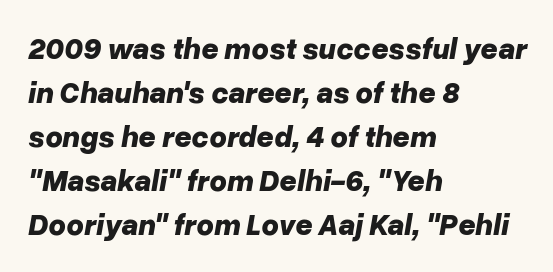
The image shows 30 px bold type, italic (leaning right); set left-aligned, normal line spacing (1.47x), normal letter spacing, not underlined; low stroke contrast and a medium x-height.
